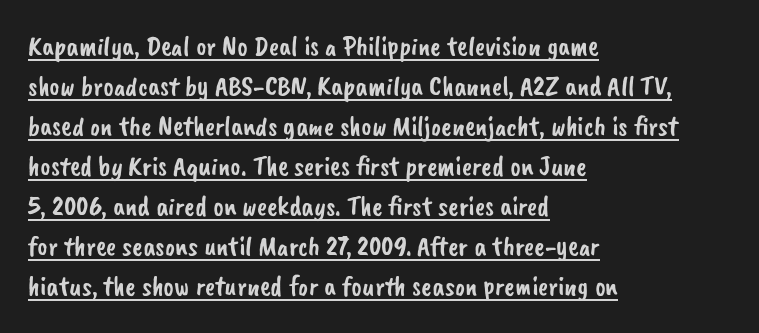
This is underlined copy, the kind a proofreader might mark for attention. Line spacing here is normal. Character widths vary here, with narrow letters taking less room than wide ones. Look at the bottom of the vertical strokes: they stop flat, with no serifs.
